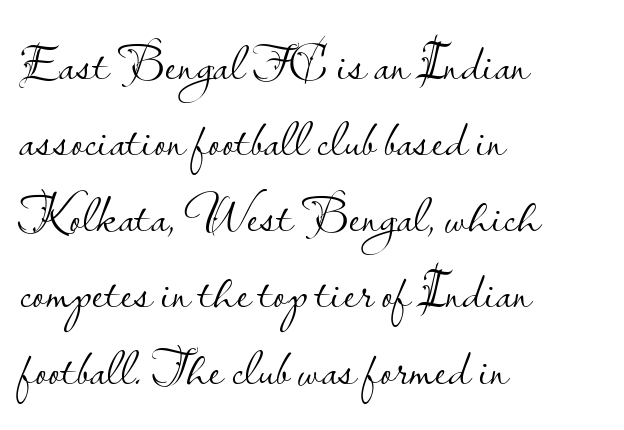
Left-aligned paragraph, ragged on the right. Vertically, the passage feels balanced, rows spaced as you'd expect. This sample uses a sans-serif face. The letterforms sit at book weight or below. Do the characters align in a grid? No, the font is proportional. Descender tails drop into unmarked territory.
